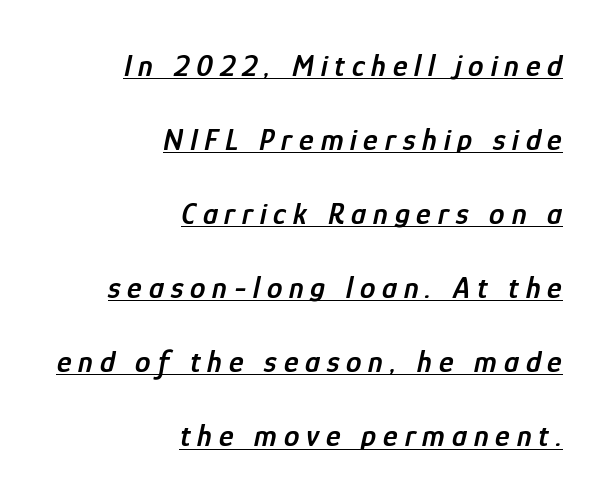
Q: Is the text bold? A: Semi-bold.
Q: Is the text italic (slanted)? A: Yes, it leans right by about 12 degrees.
Q: Is the text underlined? A: Yes.
Q: How is the paragraph aligned? A: Right-aligned.
Q: Is the spacing between letters normal or unusually wide? A: Unusually wide.
Q: Is the spacing between lines tight, normal or loose? A: Loose.
Q: Width (condensed, normal, or wide)? A: Condensed.
Q: Stroke contrast? A: Low.
Q: x-height? A: Medium.
Q: Monospaced? A: No.
